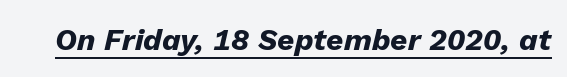
The image shows 30 px heavy type, italic (leaning right); set normal letter spacing, underlined; low stroke contrast and a medium x-height.
